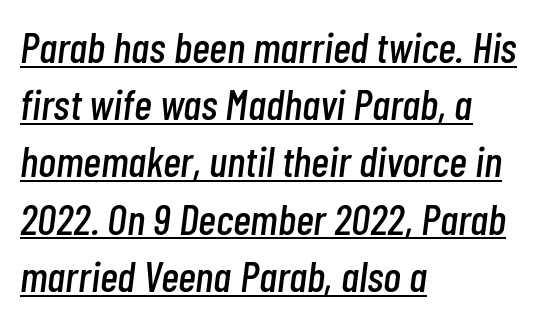
Q: Is the text italic (slanted)? A: Yes, it leans right by about 7 degrees.
Q: Is the text underlined? A: Yes.
Q: How is the paragraph aligned? A: Left-aligned.
Q: Is the spacing between letters normal or unusually wide? A: Normal.
Q: Is the spacing between lines tight, normal or loose? A: Normal.
Q: Width (condensed, normal, or wide)? A: Condensed.
Q: Stroke contrast? A: Low.
Q: x-height? A: Medium.
Q: Monospaced? A: No.
